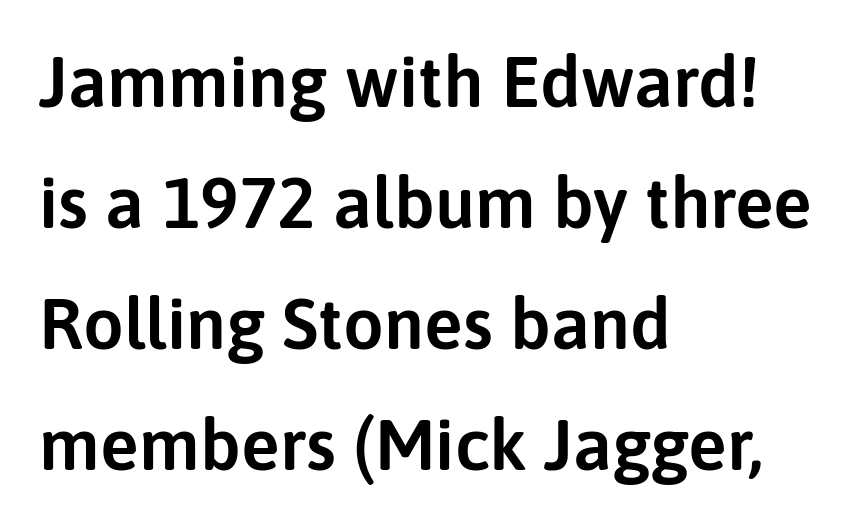
Q: Is the text italic (slanted)? A: No, it is upright.
Q: Is the typeface a serif or a sans-serif typeface? A: Sans-serif.
Q: Is the text underlined? A: No.
Q: How is the paragraph aligned? A: Left-aligned.
Q: Is the spacing between letters normal or unusually wide? A: Normal.
Q: Is the spacing between lines tight, normal or loose? A: Normal.
Q: Width (condensed, normal, or wide)? A: Normal.
Q: Stroke contrast? A: Low.
Q: x-height? A: Medium.
Q: Monospaced? A: No.
